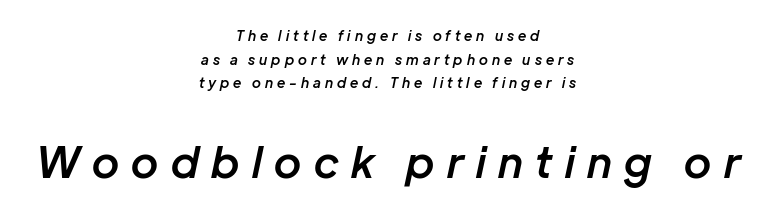
Tracking here is generous; glyphs stand well apart from one another. Both edges are ragged and mirror each other, which tells us the setting is centered. The glyphs have the mass of a demibold cut, below bold. This rendering features lettering with no underline. A student would notice the bottom passage is typeset larger than what precedes it. A typesetter would mark this as italic.
